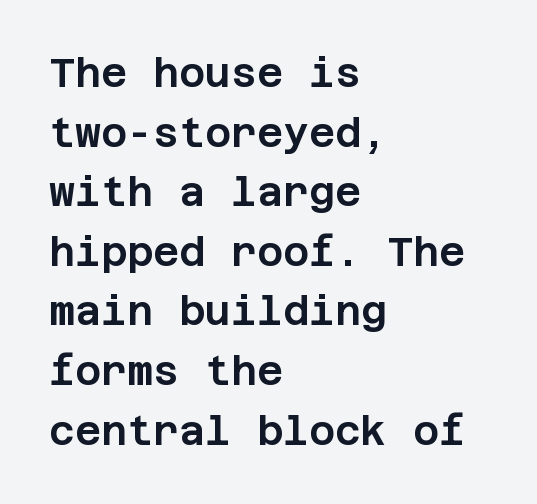
Q: Is the text italic (slanted)? A: No, it is upright.
Q: Is the typeface a serif or a sans-serif typeface? A: Sans-serif.
Q: Is the text underlined? A: No.
Q: How is the paragraph aligned? A: Left-aligned.
Q: Is the spacing between letters normal or unusually wide? A: Normal.
Q: Is the spacing between lines tight, normal or loose? A: Normal.
Q: Width (condensed, normal, or wide)? A: Normal.
Q: Stroke contrast? A: Low.
Q: x-height? A: Large.
